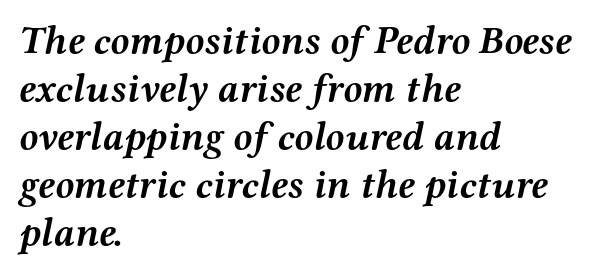
{"serif": "yes", "italic": "yes", "lean": "right", "slant_degrees": 12, "bold": "yes", "weight": "semibold", "width": "wide", "stroke_contrast": "medium", "x_height": "medium", "monospaced": "no", "underline": "no", "align": "left", "line_spacing_ratio": 1.23, "letter_spacing": "normal", "letter_spacing_em": 0.0, "glyph_px": 39}
